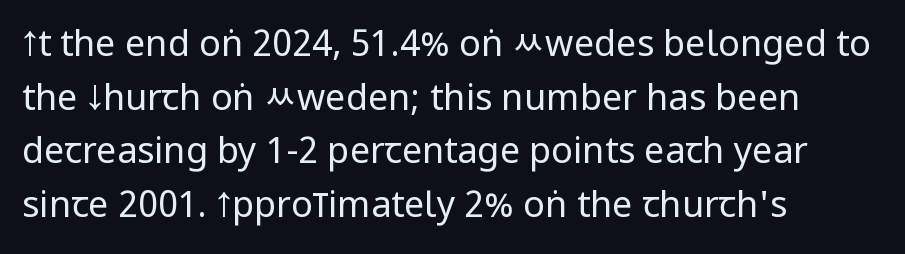
Does the lettering tilt? It doesn't — this is upright. Caption: standard tracking, unaltered. Regarding leading, the lines here are spaced in the standard way. Horizontally, the lines are justified to the leading edge only. Letters have the restrained weight of plain body copy at most.
